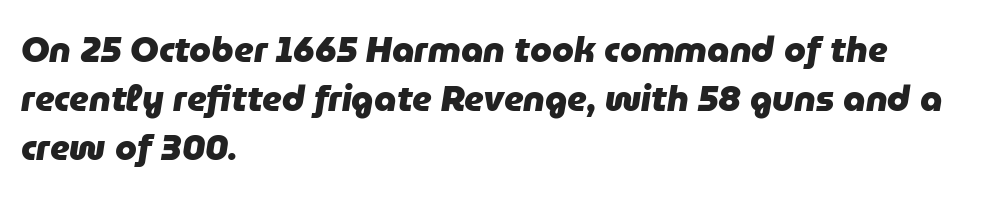
{"italic": "yes", "lean": "right", "slant_degrees": 9, "bold": "yes", "weight": "heavy", "width": "normal", "stroke_contrast": "low", "x_height": "medium", "monospaced": "no", "underline": "no", "align": "left", "line_spacing": "normal", "line_spacing_ratio": 1.4, "letter_spacing": "normal", "letter_spacing_em": 0.0, "glyph_px": 35}
